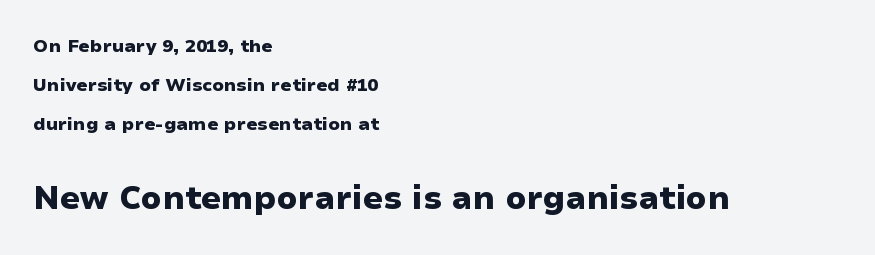
{"serif": "no", "italic": "no", "bold": "yes", "weight": "heavy", "width": "wide", "stroke_contrast": "low", "x_height": "medium", "monospaced": "no", "underline": "no", "align": "left", "line_spacing": "loose", "line_spacing_ratio": 2.18, "letter_spacing": "normal", "letter_spacing_em": 0.0, "larger_block": "second", "size_ratio": 1.78, "glyph_px": 32}
